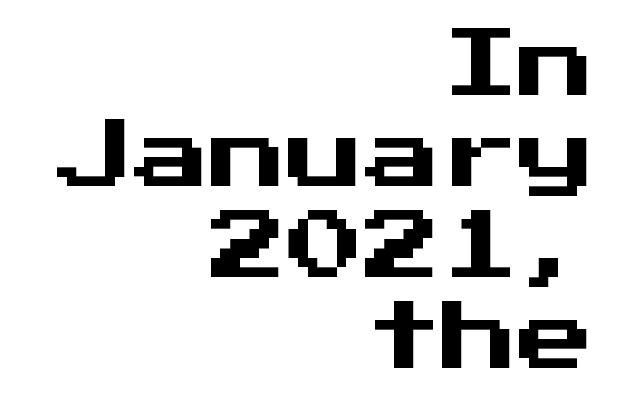
Q: Is the text italic (slanted)? A: No, it is upright.
Q: Is the typeface a serif or a sans-serif typeface? A: Sans-serif.
Q: Is the text underlined? A: No.
Q: How is the paragraph aligned? A: Right-aligned.
Q: Is the spacing between letters normal or unusually wide? A: Normal.
Q: Width (condensed, normal, or wide)? A: Normal.
Q: Stroke contrast? A: Medium.
Q: x-height? A: Medium.
Q: Monospaced? A: Yes.
